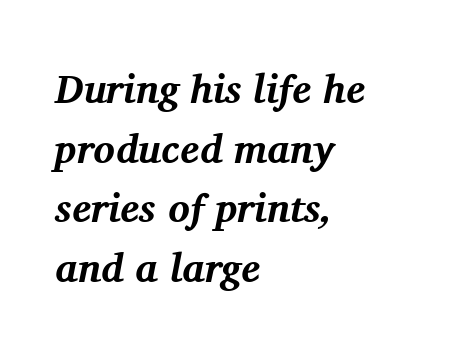
The image shows 40 px bold serif type, italic (leaning right); set left-aligned, normal line spacing (1.49x), normal letter spacing, not underlined; medium stroke contrast and a medium x-height.
